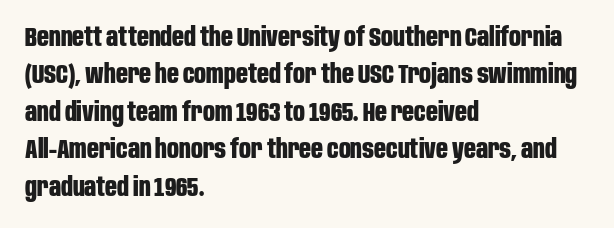
Q: Is the text bold? A: Yes.
Q: Is the text italic (slanted)? A: No, it is upright.
Q: Is the text underlined? A: No.
Q: How is the paragraph aligned? A: Left-aligned.
Q: Is the spacing between letters normal or unusually wide? A: Normal.
Q: Is the spacing between lines tight, normal or loose? A: Normal.
